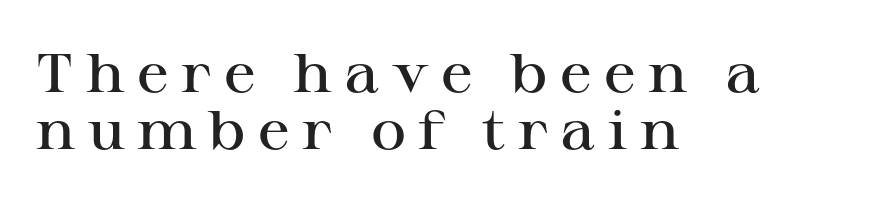
The letterforms stand isolated, each surrounded by extra space. Each line starts at the same left margin while the right side varies. Heft: intermediate — a semibold. The letters advance in unequal steps, a hallmark of proportional type.
